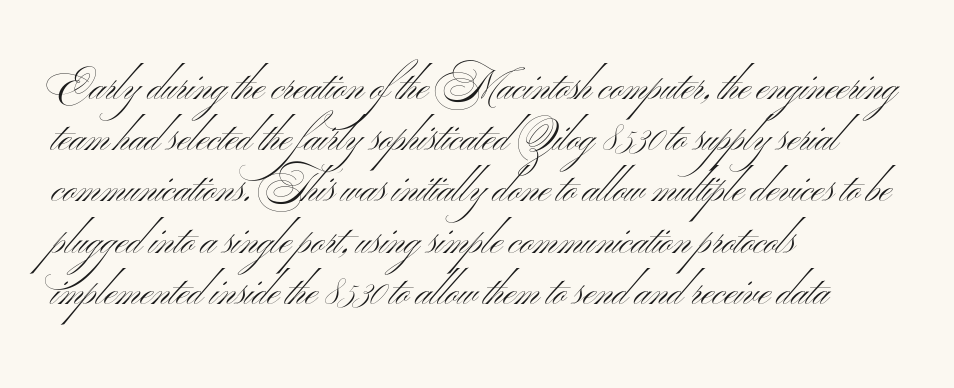
Line spacing here is normal. Rule under the text: the space is simply empty. The typeface has the unassuming heft of standard copy or less. Alignment: flush left. The letters advance in unequal steps, a hallmark of proportional type.
